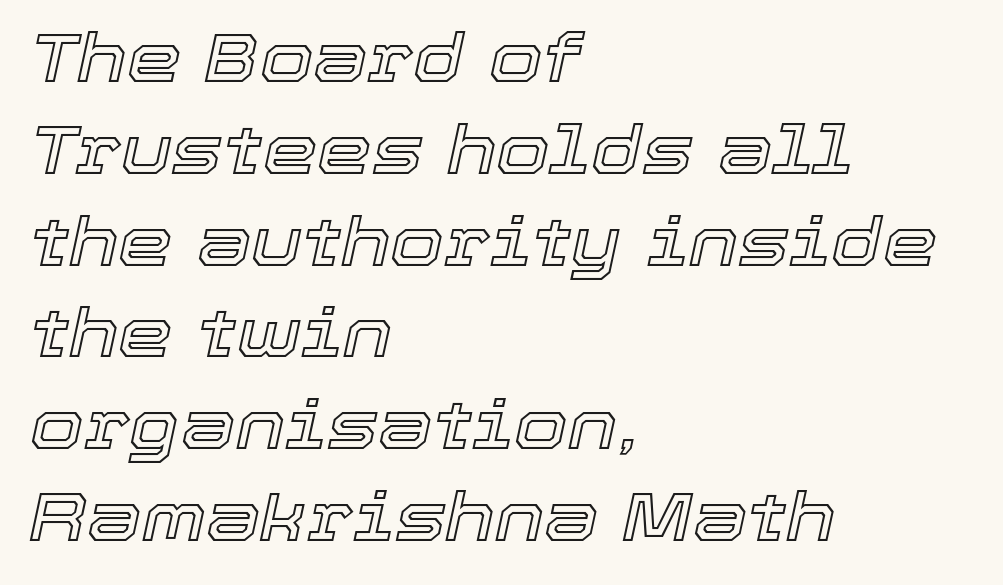
{"italic": "yes", "lean": "right", "slant_degrees": 12, "width": "normal", "x_height": "medium", "monospaced": "no", "underline": "no", "align": "left", "line_spacing": "normal", "line_spacing_ratio": 1.33, "letter_spacing": "normal", "letter_spacing_em": 0.0, "glyph_px": 69}
